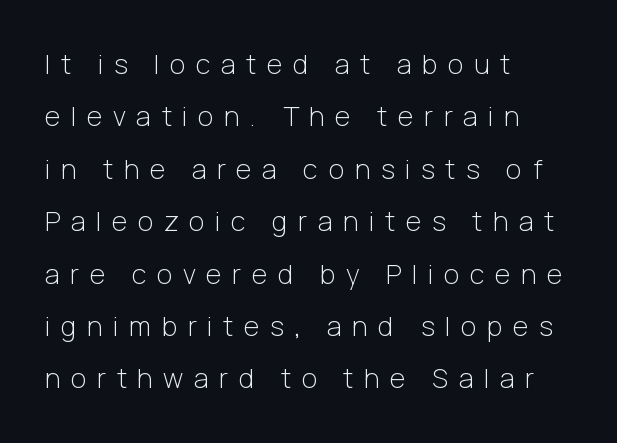
Q: Is the text bold? A: No.
Q: Is the text italic (slanted)? A: No, it is upright.
Q: Is the text underlined? A: No.
Q: How is the paragraph aligned? A: Left-aligned.
Q: Is the spacing between letters normal or unusually wide? A: Unusually wide.
Q: Is the spacing between lines tight, normal or loose? A: Loose.
